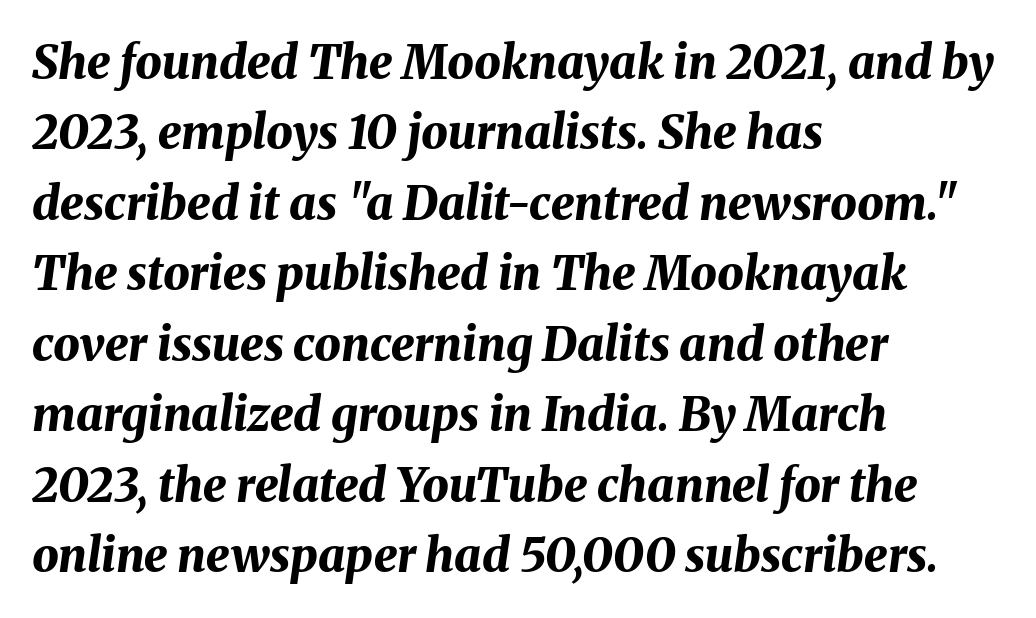
{"italic": "yes", "lean": "right", "slant_degrees": 8, "bold": "yes", "weight": "bold", "width": "normal", "stroke_contrast": "medium", "x_height": "medium", "monospaced": "no", "underline": "no", "align": "left", "line_spacing": "normal", "line_spacing_ratio": 1.5, "letter_spacing": "normal", "letter_spacing_em": 0.0, "glyph_px": 47}
